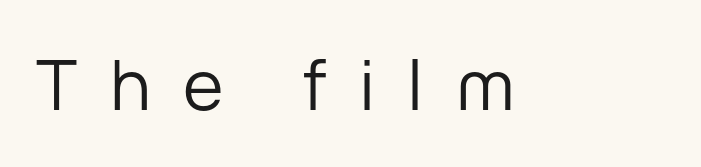
The image shows 69 px regular-weight sans-serif type, upright; set unusually wide letter spacing (+0.47 em), not underlined; low stroke contrast and a medium x-height.
